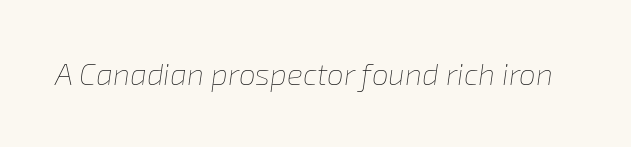
The image shows 30 px thin type, italic (leaning right); set normal letter spacing, not underlined; low stroke contrast and a medium x-height.
